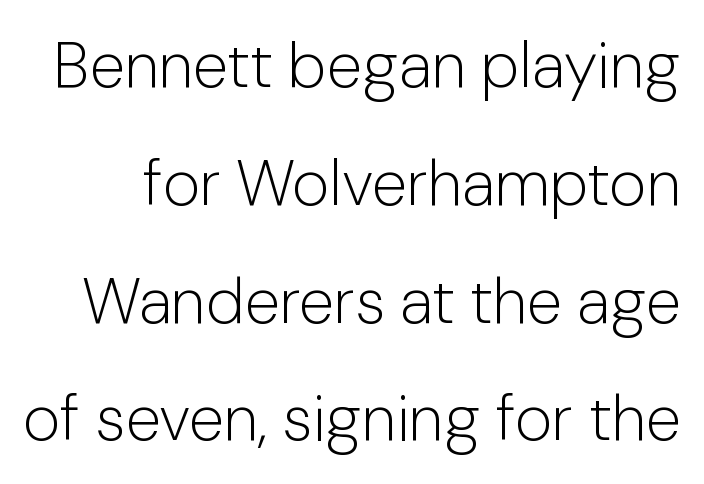
{"serif": "no", "italic": "no", "bold": "no", "weight": "light", "width": "normal", "stroke_contrast": "low", "x_height": "medium", "monospaced": "no", "underline": "no", "line_spacing_ratio": 1.84, "letter_spacing": "normal", "letter_spacing_em": 0.0, "glyph_px": 64}
